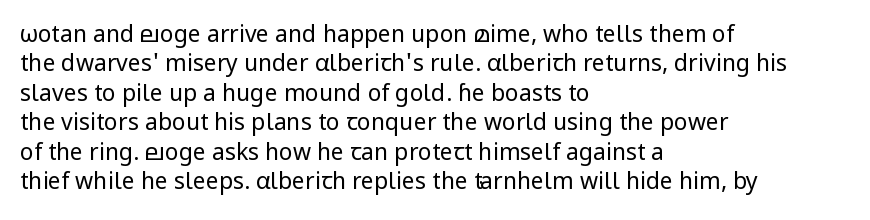
{"italic": "no", "bold": "no", "underline": "no", "align": "left", "line_spacing": "normal", "line_spacing_ratio": 1.28, "letter_spacing": "normal", "letter_spacing_em": 0.0, "glyph_px": 23}
